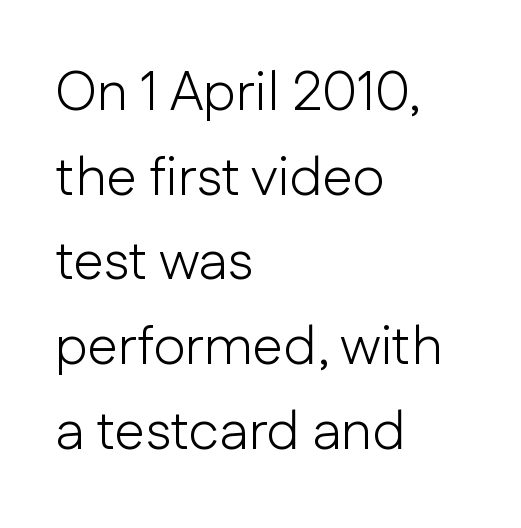
The image shows 55 px light sans-serif type, upright; set left-aligned, normal line spacing (1.54x), normal letter spacing, not underlined; low stroke contrast and a medium x-height.
